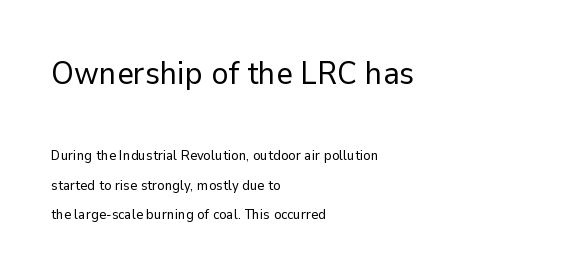
The letters in the upper block stand taller than those in the block below. Interline gaps are noticeably wide in this sample. Does the copy run flush right? No — it runs flush left. Think standard paragraph weight, or any step lighter than that.
